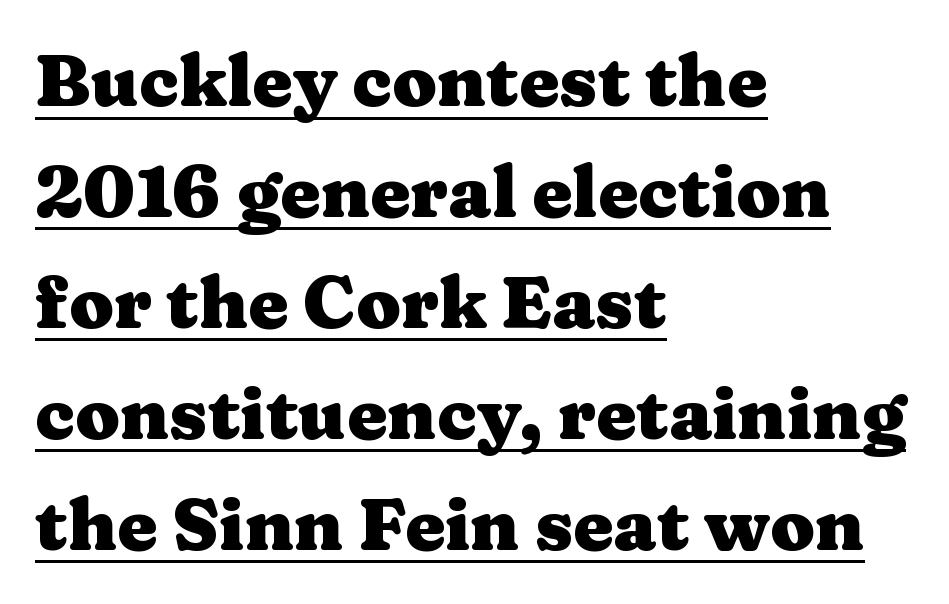
Q: Is the text bold? A: Yes.
Q: Is the text italic (slanted)? A: No, it is upright.
Q: Is the typeface a serif or a sans-serif typeface? A: Serif.
Q: Is the text underlined? A: Yes.
Q: How is the paragraph aligned? A: Left-aligned.
Q: Is the spacing between letters normal or unusually wide? A: Normal.
Q: Is the spacing between lines tight, normal or loose? A: Normal.
Q: Width (condensed, normal, or wide)? A: Wide.
Q: Stroke contrast? A: Medium.
Q: x-height? A: Medium.
Q: Monospaced? A: No.
